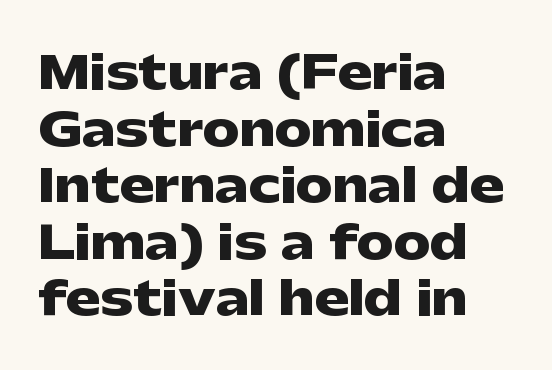
The image shows 46 px heavy, wide sans-serif type, upright; set left-aligned, line spacing 1.23x, normal letter spacing, not underlined; low stroke contrast and a medium x-height.
